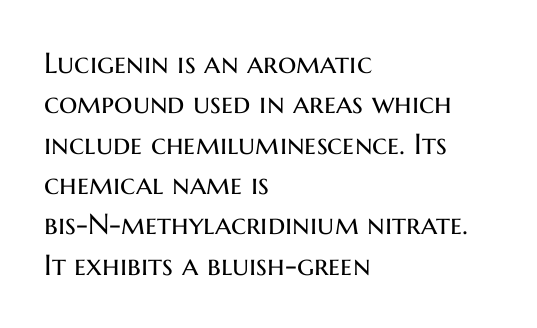
In terms of leading, this rendering sits right in the middle. Inter-character spacing is left at the font's built-in metrics. The rendering uses natural spacing where letterforms have individual widths. Ink coverage per letter is moderate at most. Compared with a centered layout, this one pins lines to the left instead.
